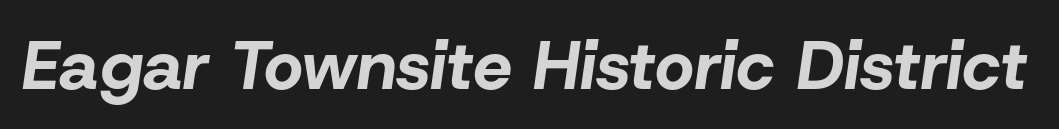
The image shows 69 px bold type, italic (leaning right); set normal letter spacing, not underlined; low stroke contrast and a medium x-height.
